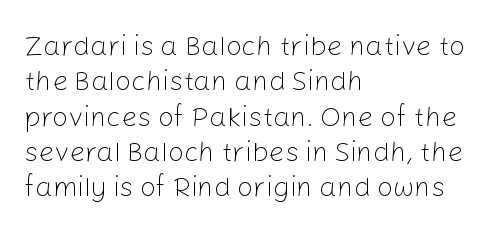
The image shows 28 px light sans-serif type, upright; set left-aligned, normal line spacing (1.26x), normal letter spacing, not underlined; low stroke contrast and a medium x-height.
